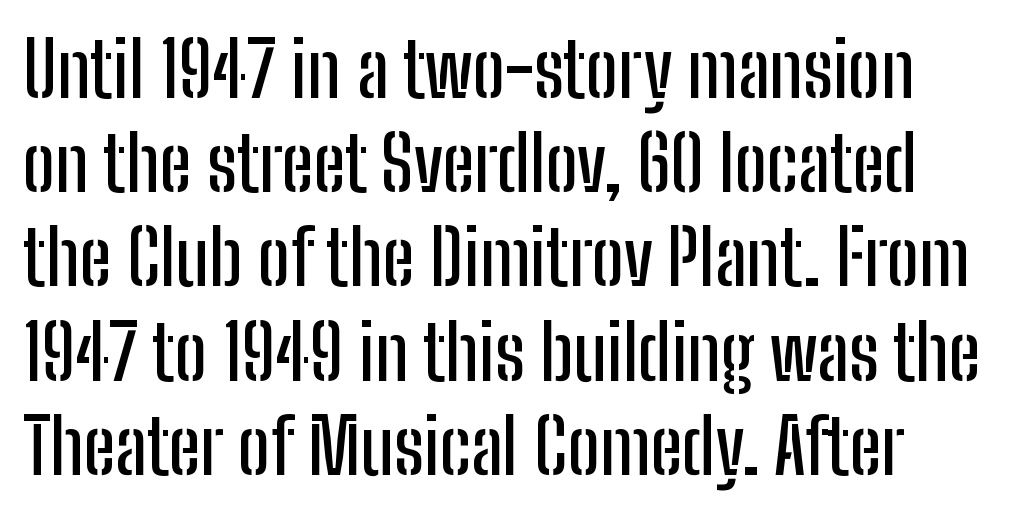
The image shows 76 px condensed sans-serif type, upright; set line spacing 1.24x, normal letter spacing, not underlined; low stroke contrast and a medium x-height.
